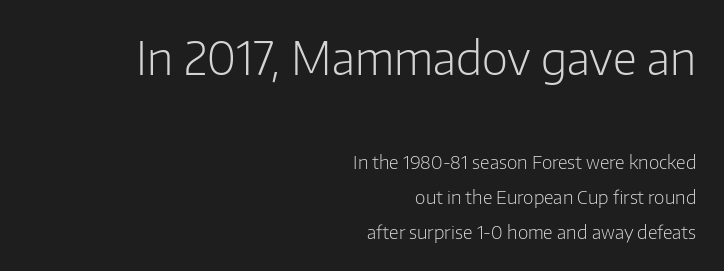
Type without underlining. Airy leading. Default kerning and tracking; the words read as compact shapes. The font is comparable to plain body text, perhaps lighter. These lines stack with their right ends in a neat column. Type size steps down from the first block to the second.
